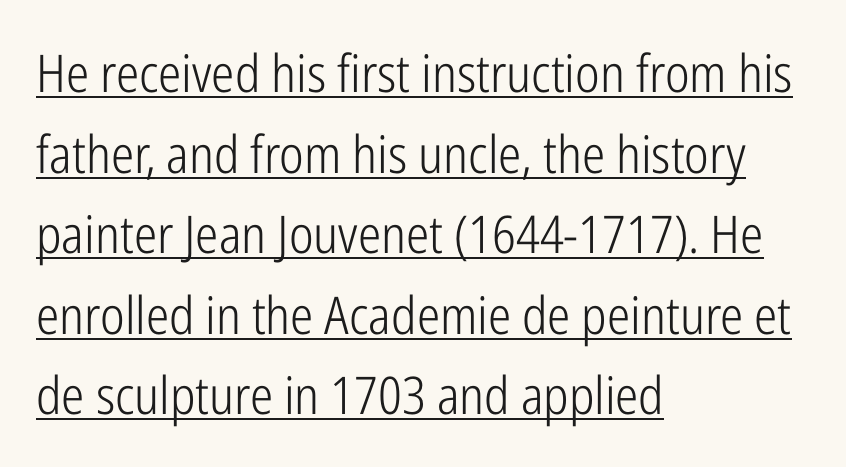
Q: Is the text bold? A: No.
Q: Is the text italic (slanted)? A: No, it is upright.
Q: Is the typeface a serif or a sans-serif typeface? A: Sans-serif.
Q: Is the text underlined? A: Yes.
Q: How is the paragraph aligned? A: Left-aligned.
Q: Is the spacing between letters normal or unusually wide? A: Normal.
Q: Is the spacing between lines tight, normal or loose? A: Normal.
Q: Width (condensed, normal, or wide)? A: Condensed.
Q: Stroke contrast? A: Low.
Q: x-height? A: Medium.
Q: Monospaced? A: No.
